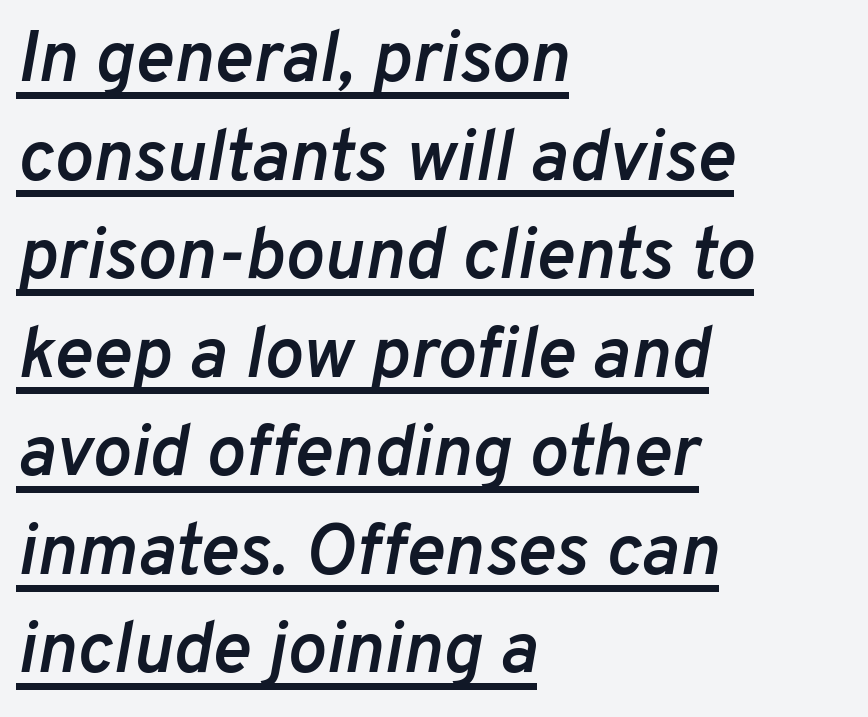
The rendering keeps characters at their native spacing. Somebody hit Ctrl+U on this one — the words are underlined. This block has exactly the height ordinary leading produces. This sample has the flowing, uneven cadence of proportional lettering.
